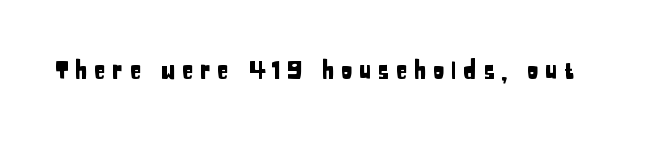
Decoration check: the copy has no underline. The rendering inserts visible extra space after every character. Quick note: not italic, upright.
